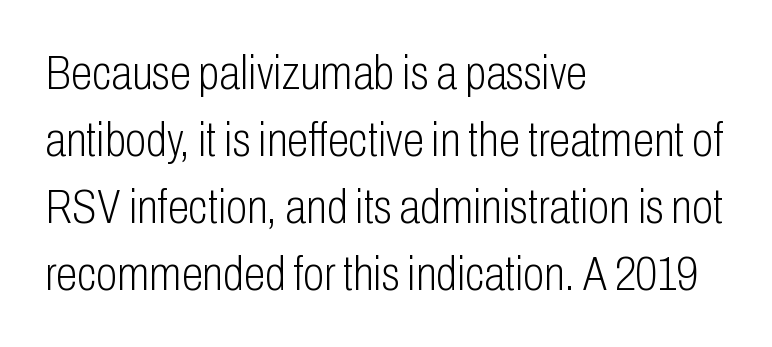
Line spacing here is normal. Look at the tracking — it's just the regular setting, nothing added. Here the designer chose a conventional face with non-uniform glyph widths. Font category for this specimen: sans-serif. Which margin do the lines hug? The left one — the right edge is uneven. These lines were composed using upright roman letters.
